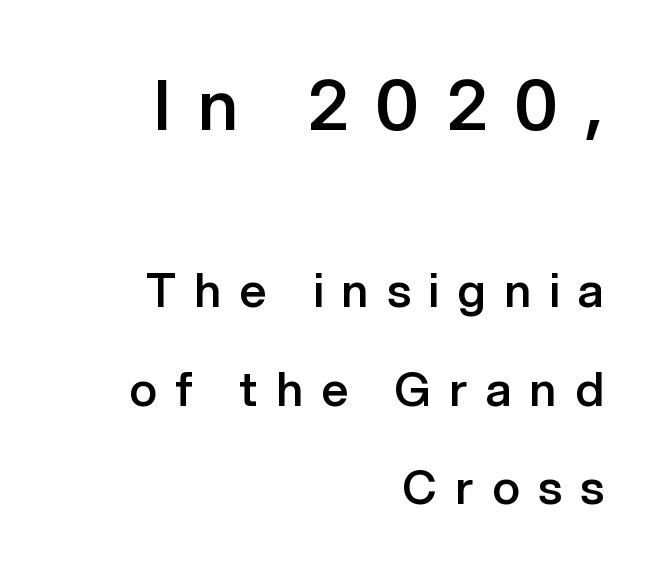
{"serif": "no", "italic": "no", "bold": "semi", "weight": "semibold", "width": "normal", "stroke_contrast": "low", "x_height": "medium", "monospaced": "no", "underline": "no", "align": "right", "line_spacing": "loose", "line_spacing_ratio": 2.09, "letter_spacing": "wide", "letter_spacing_em": 0.39, "larger_block": "first", "size_ratio": 1.49, "glyph_px": 70}
